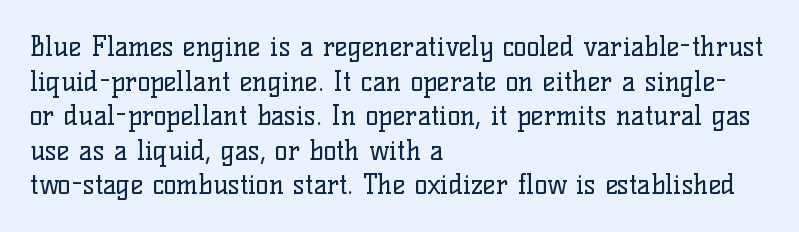
The block of text has a typical density, with ordinary space between rows. Which margin do the lines hug? The left one — the right edge is uneven. The space directly below the letters is spotless. This is the regular roman posture of the typeface. Does extra space separate the letters? No, they use regular spacing.
